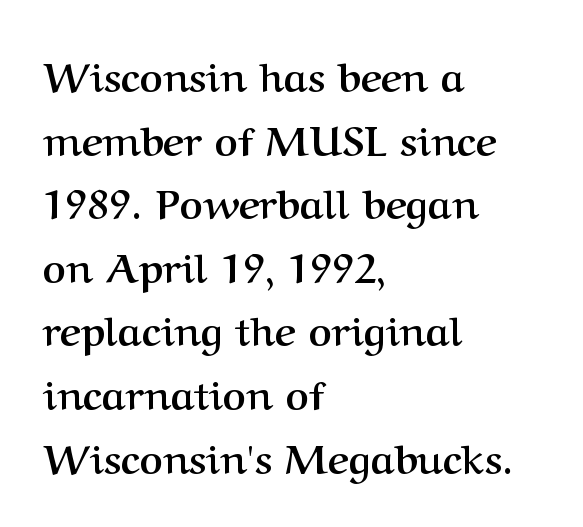
{"serif": "yes", "italic": "no", "bold": "yes", "weight": "semibold", "width": "normal", "stroke_contrast": "medium", "x_height": "medium", "monospaced": "no", "underline": "no", "align": "left", "line_spacing": "normal", "line_spacing_ratio": 1.59, "letter_spacing": "normal", "letter_spacing_em": 0.0, "glyph_px": 40}
